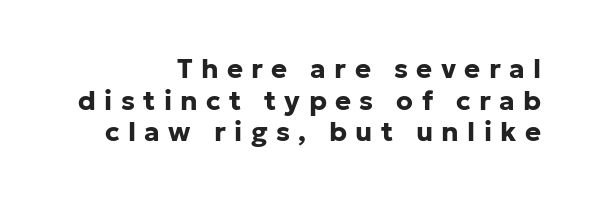
The line texture is sparse and dotted thanks to wide tracking. Summary of weight: heavy, a full bold. The type sits square on the baseline with zero lean. The lines in this sample share a right terminus and differ only in where they begin. Has an underline been added? It has not.
